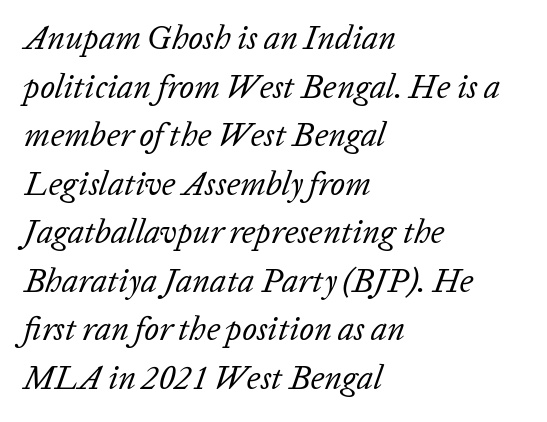
Q: Is the text bold? A: No.
Q: Is the text italic (slanted)? A: Yes, it leans right by about 20 degrees.
Q: Is the text underlined? A: No.
Q: How is the paragraph aligned? A: Left-aligned.
Q: Is the spacing between letters normal or unusually wide? A: Normal.
Q: Is the spacing between lines tight, normal or loose? A: Normal.
Q: Width (condensed, normal, or wide)? A: Normal.
Q: Stroke contrast? A: Low.
Q: x-height? A: Medium.
Q: Monospaced? A: No.
